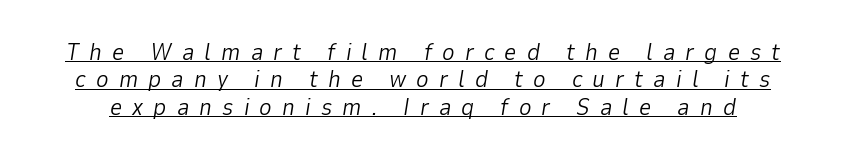
Q: Is the text bold? A: No.
Q: Is the text italic (slanted)? A: Yes, it leans right by about 9 degrees.
Q: Is the text underlined? A: Yes.
Q: Is the spacing between letters normal or unusually wide? A: Unusually wide.
Q: Is the spacing between lines tight, normal or loose? A: Tight.
